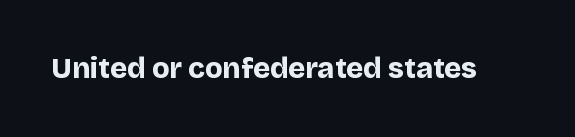
Underlining? Definitely not there. This rendering employs a face without finishing strokes, i.e., a sans-serif. These words are printed bold, with thick strokes throughout. Tracking here is standard; glyphs follow each other at the usual distance. A typesetter would call this proportional, since set widths differ per character. Nope, not italic — everything's standing straight.
